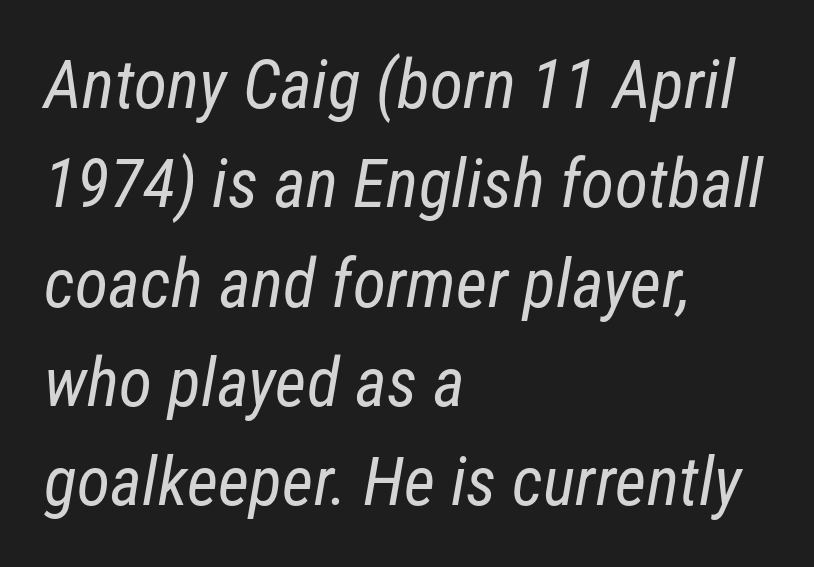
The image shows 68 px regular-weight, condensed sans-serif type; set left-aligned, normal line spacing (1.46x), normal letter spacing, not underlined; low stroke contrast and a medium x-height.
